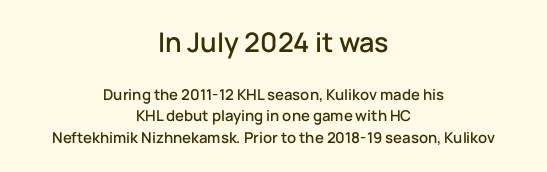
Q: Is the text italic (slanted)? A: No, it is upright.
Q: Is the text underlined? A: No.
Q: How is the paragraph aligned? A: Centered.
Q: Is the spacing between letters normal or unusually wide? A: Normal.
Q: Is the spacing between lines tight, normal or loose? A: Normal.
Q: Which block of text is set in a larger size, the first (top) or the second (bottom)? A: The first (top) one.
